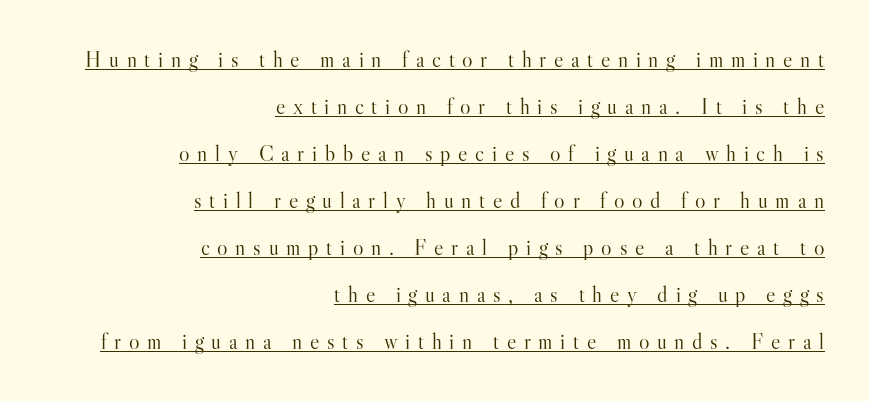
Q: Is the text bold? A: No.
Q: Is the text italic (slanted)? A: No, it is upright.
Q: Is the text underlined? A: Yes.
Q: How is the paragraph aligned? A: Right-aligned.
Q: Is the spacing between letters normal or unusually wide? A: Unusually wide.
Q: Is the spacing between lines tight, normal or loose? A: Loose.
